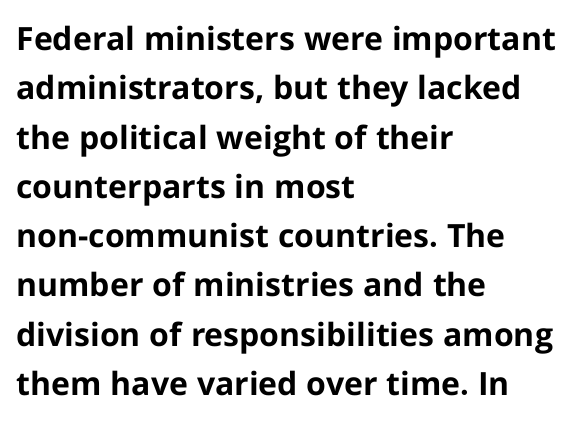
{"serif": "no", "italic": "no", "bold": "yes", "weight": "bold", "width": "normal", "stroke_contrast": "low", "x_height": "medium", "monospaced": "no", "underline": "no", "align": "left", "line_spacing": "normal", "line_spacing_ratio": 1.54, "letter_spacing": "normal", "letter_spacing_em": 0.0, "glyph_px": 32}
